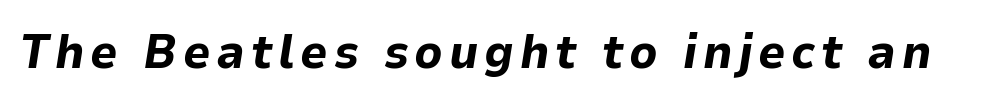
Q: Is the text bold? A: Yes.
Q: Is the text italic (slanted)? A: Yes, it leans right by about 9 degrees.
Q: Is the text underlined? A: No.
Q: Width (condensed, normal, or wide)? A: Normal.
Q: Stroke contrast? A: Low.
Q: x-height? A: Medium.
Q: Monospaced? A: No.
